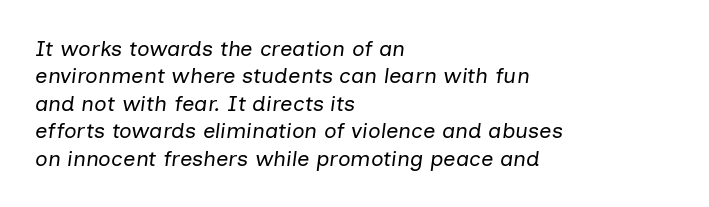
{"italic": "yes", "lean": "right", "slant_degrees": 7, "bold": "no", "underline": "no", "align": "left", "line_spacing": "normal", "line_spacing_ratio": 1.25, "letter_spacing": "normal", "letter_spacing_em": 0.0, "glyph_px": 22}
